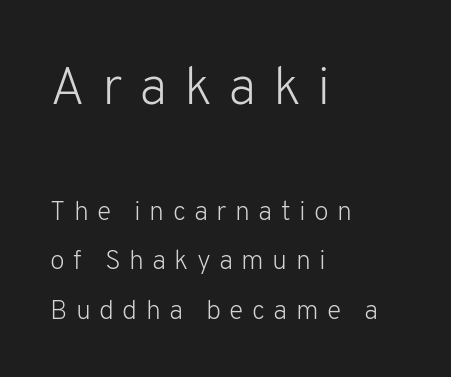
Q: Is the text bold? A: No.
Q: Is the text italic (slanted)? A: No, it is upright.
Q: Is the typeface a serif or a sans-serif typeface? A: Sans-serif.
Q: Is the text underlined? A: No.
Q: How is the paragraph aligned? A: Left-aligned.
Q: Is the spacing between letters normal or unusually wide? A: Unusually wide.
Q: Which block of text is set in a larger size, the first (top) or the second (bottom)? A: The first (top) one.
Q: Width (condensed, normal, or wide)? A: Normal.
Q: Stroke contrast? A: Low.
Q: x-height? A: Medium.
Q: Monospaced? A: No.
